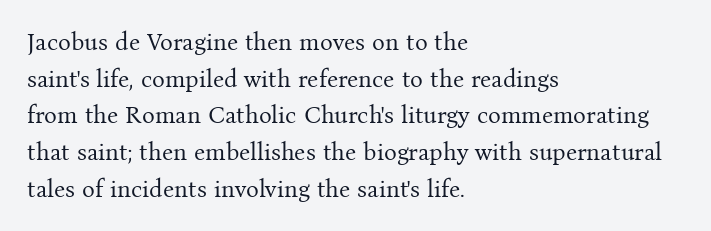
Q: Is the text bold? A: No.
Q: Is the text italic (slanted)? A: No, it is upright.
Q: Is the text underlined? A: No.
Q: How is the paragraph aligned? A: Left-aligned.
Q: Is the spacing between letters normal or unusually wide? A: Normal.
Q: Is the spacing between lines tight, normal or loose? A: Normal.
